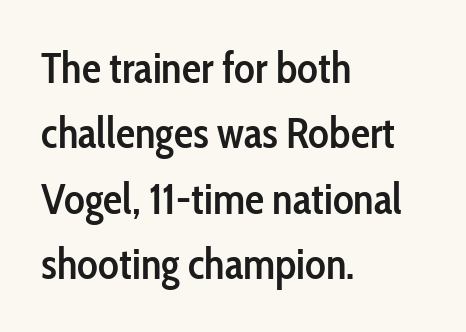
Q: Is the text bold? A: Semi-bold.
Q: Is the text italic (slanted)? A: No, it is upright.
Q: Is the typeface a serif or a sans-serif typeface? A: Sans-serif.
Q: Is the text underlined? A: No.
Q: How is the paragraph aligned? A: Left-aligned.
Q: Is the spacing between letters normal or unusually wide? A: Normal.
Q: Is the spacing between lines tight, normal or loose? A: Normal.
Q: Width (condensed, normal, or wide)? A: Condensed.
Q: Stroke contrast? A: Low.
Q: x-height? A: Medium.
Q: Monospaced? A: No.
